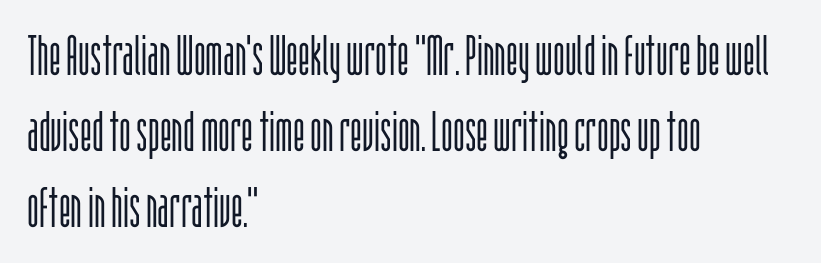
The image shows 56 px light, condensed sans-serif type, upright; set left-aligned, normal line spacing (1.36x), normal letter spacing, not underlined; low stroke contrast and a large x-height.
